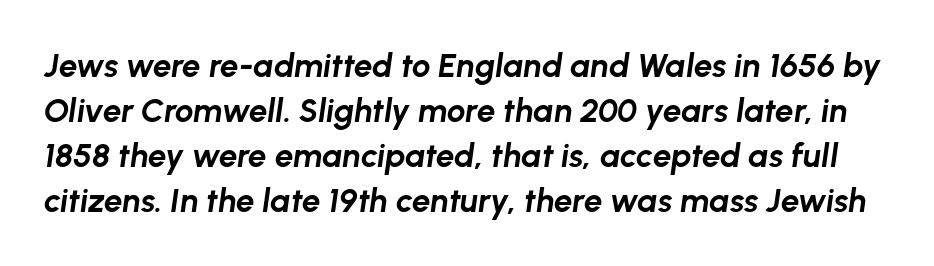
The glyphs have the mass of a bold cut. The passage shown leans; its letterforms are oblique. Whoever set this chose a conventional vertical rhythm. Here the designer chose a conventional face with non-uniform glyph widths. How are the letters spaced? Ordinarily, with no added tracking. Lines of text with bare space underneath.
